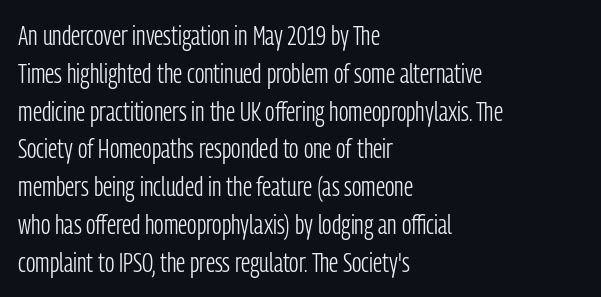
Short note: letters normally spaced. These lines are set flush left with a ragged right edge. The passage shown is not bold in any degree. Rows of type keep a routine distance in the vertical direction. This is the regular roman posture of the typeface.
